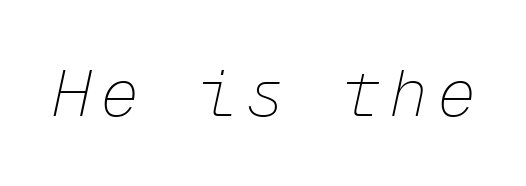
The letterforms sit at book weight or below. Check under the words: just untouched page. The font's italic variant was chosen for this text. Each letter, wide or thin by design, is forced into the same width here.
